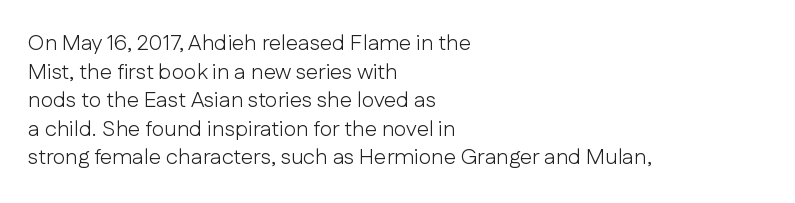
The image shows 22 px text type, upright; set left-aligned, normal line spacing (1.3x), normal letter spacing, not underlined.
